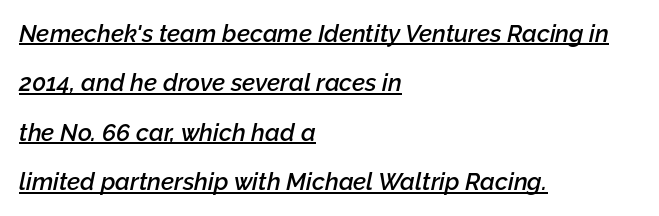
Italic? Definitely — the glyphs are oblique. Slightly chunky letters — semibold, I'd say, not full bold. The typesetter has applied underlining to the passage shown. One-word summary of the alignment: left. Reading down the column, the eye jumps a long way to each next line.
